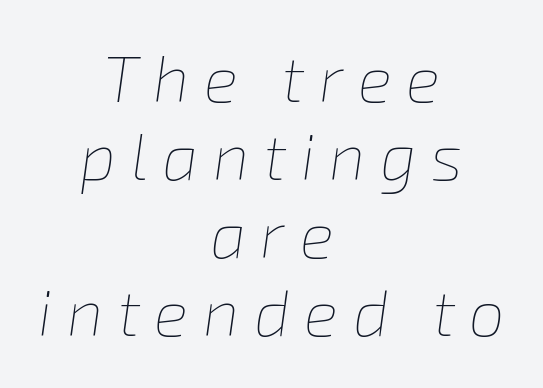
{"italic": "yes", "lean": "right", "slant_degrees": 8, "bold": "no", "weight": "thin", "width": "normal", "stroke_contrast": "low", "x_height": "medium", "monospaced": "no", "underline": "no", "align": "center", "line_spacing_ratio": 1.22, "letter_spacing": "wide", "letter_spacing_em": 0.23, "glyph_px": 64}
